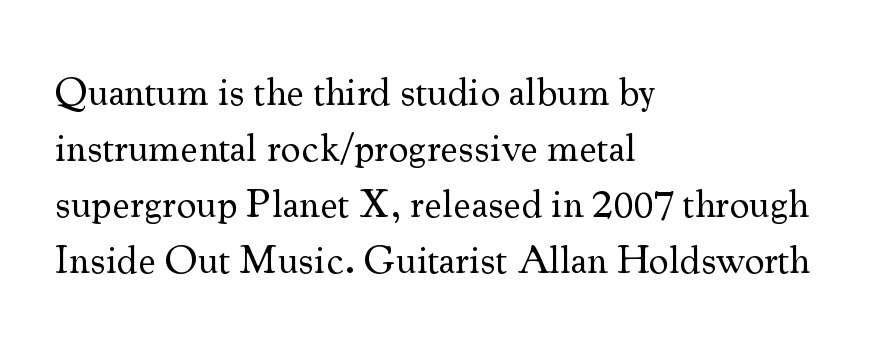
The image shows 40 px regular-weight serif type, upright; set left-aligned, normal line spacing (1.4x), normal letter spacing, not underlined; medium stroke contrast and a small x-height.
